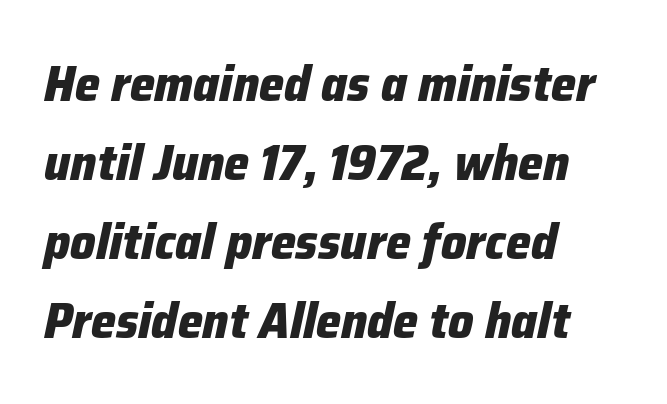
These lines are rendered in a variable-pitch font. Rendered with sloped, italic letterforms. Words float on clear page, feet unadorned. Here the glyphs are tracked normally, forming tight word shapes.
